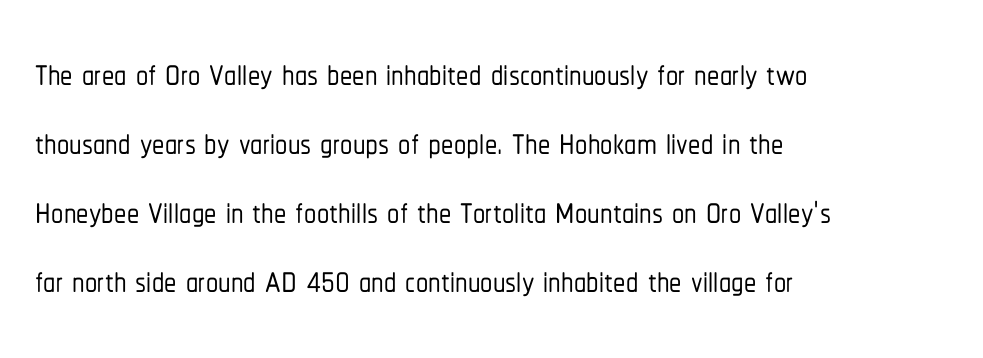
{"serif": "no", "italic": "no", "width": "condensed", "stroke_contrast": "low", "x_height": "medium", "monospaced": "no", "underline": "no", "align": "left", "line_spacing": "normal", "line_spacing_ratio": 1.41, "letter_spacing": "normal", "letter_spacing_em": 0.0, "glyph_px": 49}
